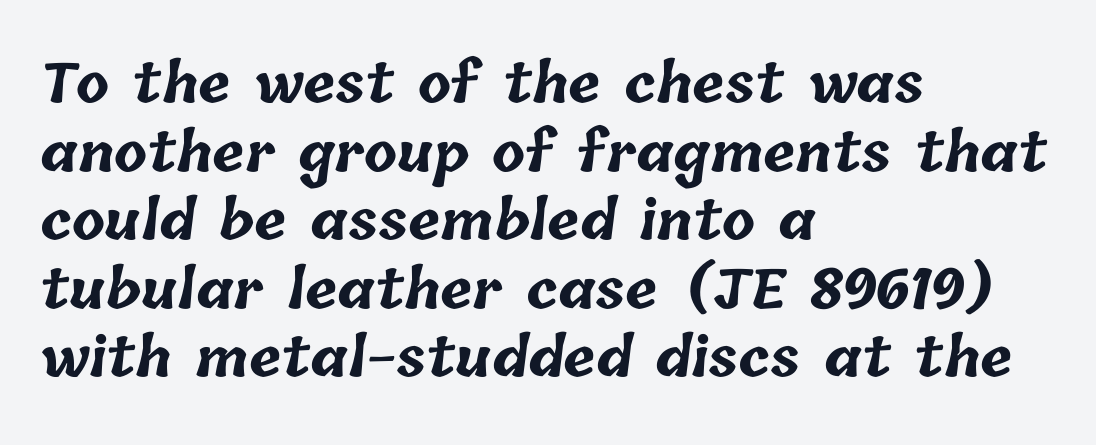
{"bold": "yes", "weight": "bold", "width": "normal", "stroke_contrast": "low", "x_height": "medium", "monospaced": "no", "underline": "no", "align": "left", "line_spacing": "normal", "line_spacing_ratio": 1.27, "letter_spacing": "normal", "letter_spacing_em": 0.0, "glyph_px": 54}
